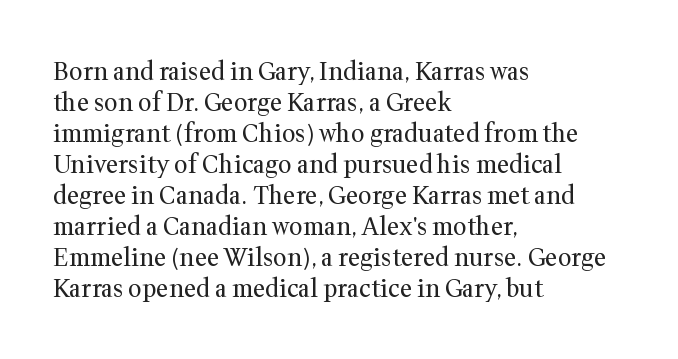
The image shows 24 px text type, upright; set left-aligned, normal line spacing (1.29x), normal letter spacing, not underlined.
